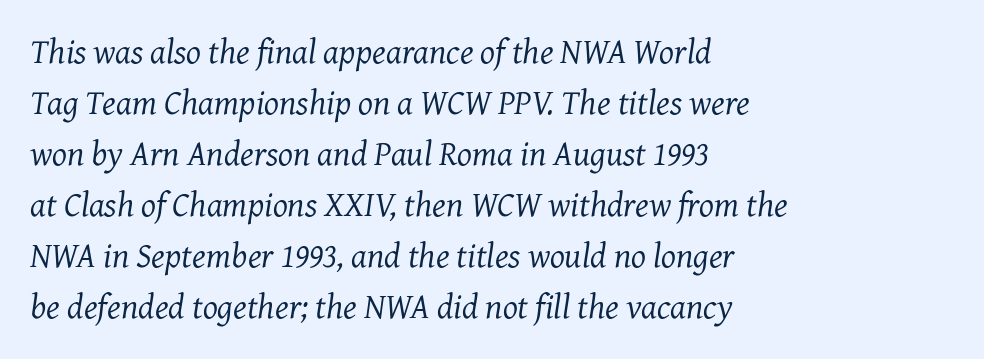
Q: Is the text bold? A: No.
Q: Is the text italic (slanted)? A: Yes, it leans right by about 7 degrees.
Q: Is the typeface a serif or a sans-serif typeface? A: Serif.
Q: Is the text underlined? A: No.
Q: How is the paragraph aligned? A: Left-aligned.
Q: Is the spacing between letters normal or unusually wide? A: Normal.
Q: Is the spacing between lines tight, normal or loose? A: Normal.
Q: Width (condensed, normal, or wide)? A: Normal.
Q: Stroke contrast? A: Medium.
Q: x-height? A: Medium.
Q: Monospaced? A: No.
